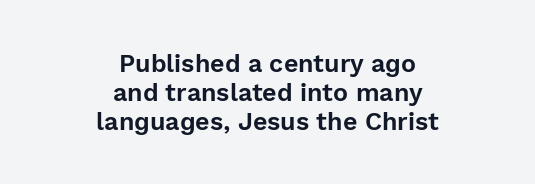
In terms of posture, this sample is upright. Both edges are ragged and mirror each other, which tells us the setting is centered. Inter-character spacing is left at the font's built-in metrics. The glyphs are unaccompanied by any horizontal stroke below them.
